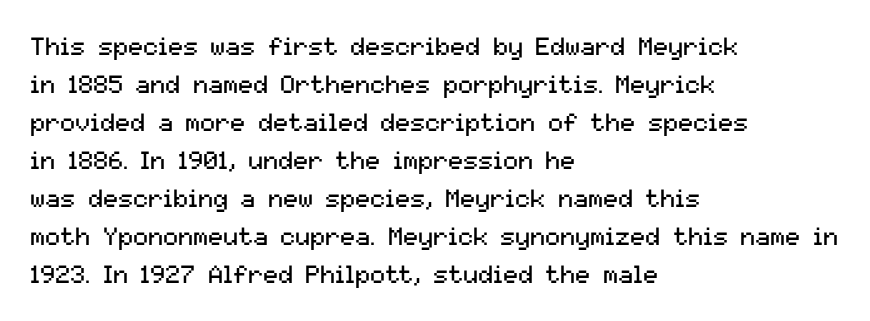
The image shows 25 px text type, upright; set left-aligned, normal line spacing (1.52x), normal letter spacing, not underlined.
